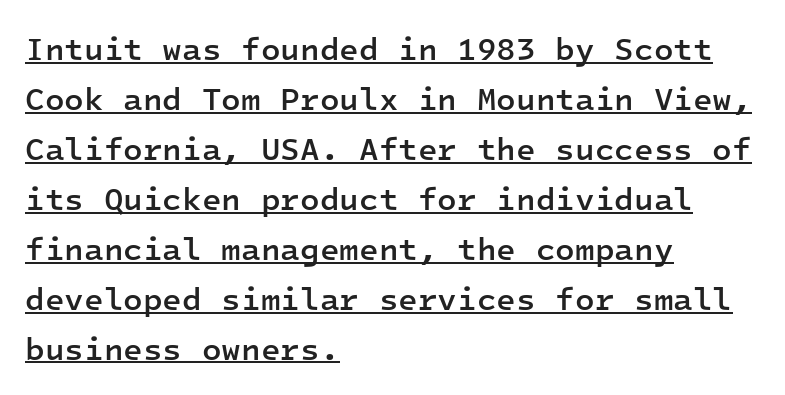
{"serif": "no", "italic": "no", "bold": "semi", "weight": "semibold", "width": "normal", "stroke_contrast": "low", "x_height": "medium", "monospaced": "yes", "underline": "yes", "align": "left", "line_spacing": "normal", "line_spacing_ratio": 1.56, "letter_spacing": "normal", "letter_spacing_em": 0.0, "glyph_px": 32}
